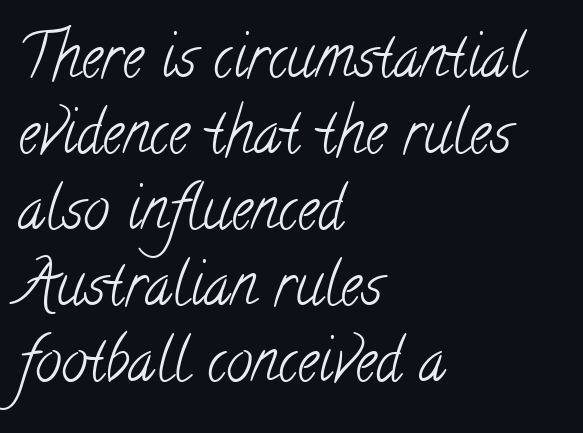
{"serif": "yes", "bold": "no", "weight": "light", "width": "condensed", "stroke_contrast": "low", "x_height": "small", "monospaced": "no", "underline": "no", "align": "left", "line_spacing": "normal", "line_spacing_ratio": 1.29, "letter_spacing": "normal", "letter_spacing_em": 0.0, "glyph_px": 59}
